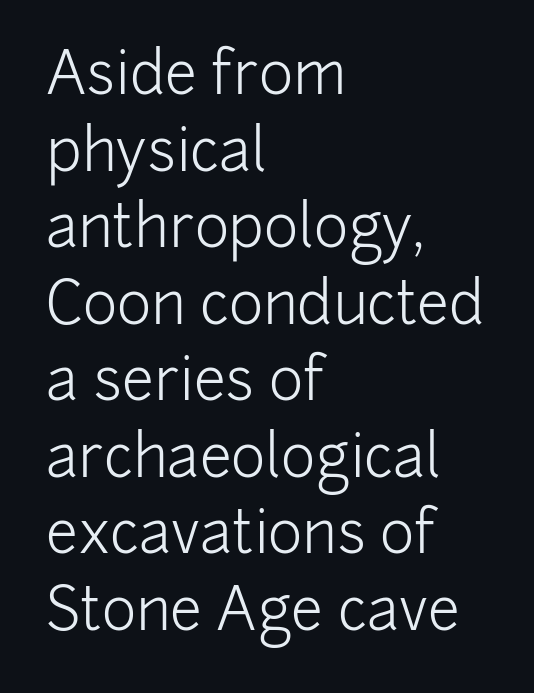
{"serif": "no", "italic": "no", "bold": "no", "weight": "light", "width": "normal", "stroke_contrast": "low", "x_height": "medium", "monospaced": "no", "underline": "no", "align": "left", "line_spacing": "normal", "line_spacing_ratio": 1.32, "letter_spacing": "normal", "letter_spacing_em": 0.0, "glyph_px": 58}
